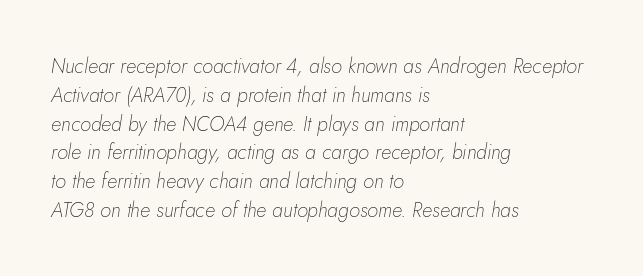
{"italic": "yes", "lean": "right", "slant_degrees": 5, "bold": "no", "underline": "no", "align": "left", "line_spacing": "normal", "line_spacing_ratio": 1.44, "letter_spacing": "normal", "letter_spacing_em": 0.0, "glyph_px": 20}
